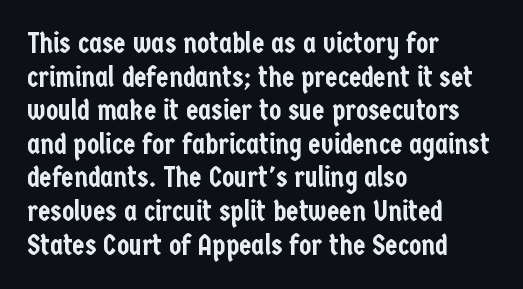
The image shows 28 px condensed sans-serif type, upright; set left-aligned, line spacing 1.2x, normal letter spacing, not underlined; low stroke contrast and a medium x-height.
